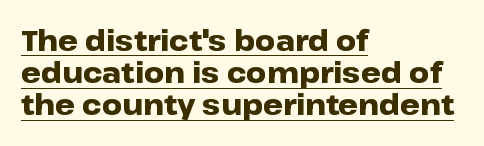
Q: Is the text bold? A: Yes.
Q: Is the text italic (slanted)? A: No, it is upright.
Q: Is the typeface a serif or a sans-serif typeface? A: Sans-serif.
Q: Is the text underlined? A: Yes.
Q: How is the paragraph aligned? A: Left-aligned.
Q: Is the spacing between letters normal or unusually wide? A: Normal.
Q: Is the spacing between lines tight, normal or loose? A: Tight.
Q: Width (condensed, normal, or wide)? A: Wide.
Q: Stroke contrast? A: Low.
Q: x-height? A: Medium.
Q: Monospaced? A: No.
